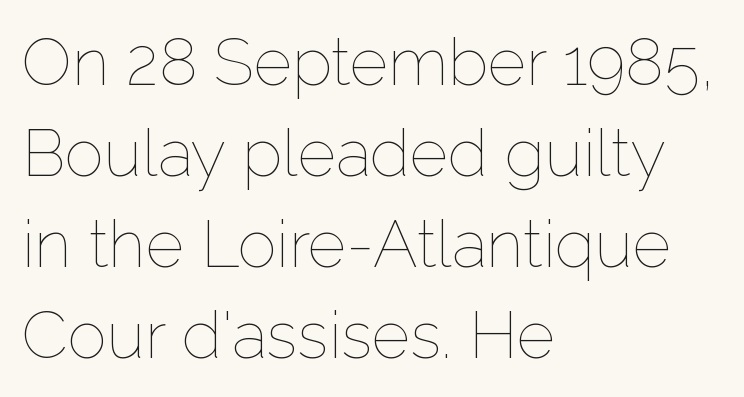
This is roman type, the default non-slanted kind. Here the designer chose a conventional face with non-uniform glyph widths. Bare-footed words on every line. One-word summary of the alignment: left. Stem width sits at or under what a default text font uses.
